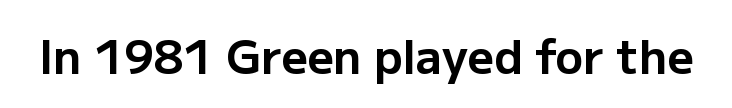
The image shows 46 px bold sans-serif type, upright; set normal letter spacing, not underlined; low stroke contrast and a medium x-height.
